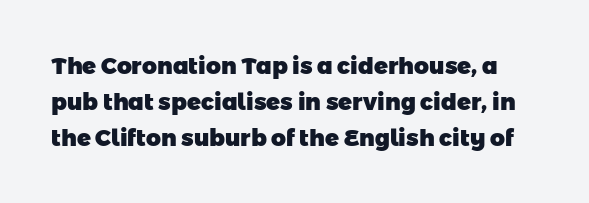
Look at the tracking — it's just the regular setting, nothing added. What's the leading like? Ordinary, nothing unusual. Typographic density is high because the face is bold. No word sits above an underline.
